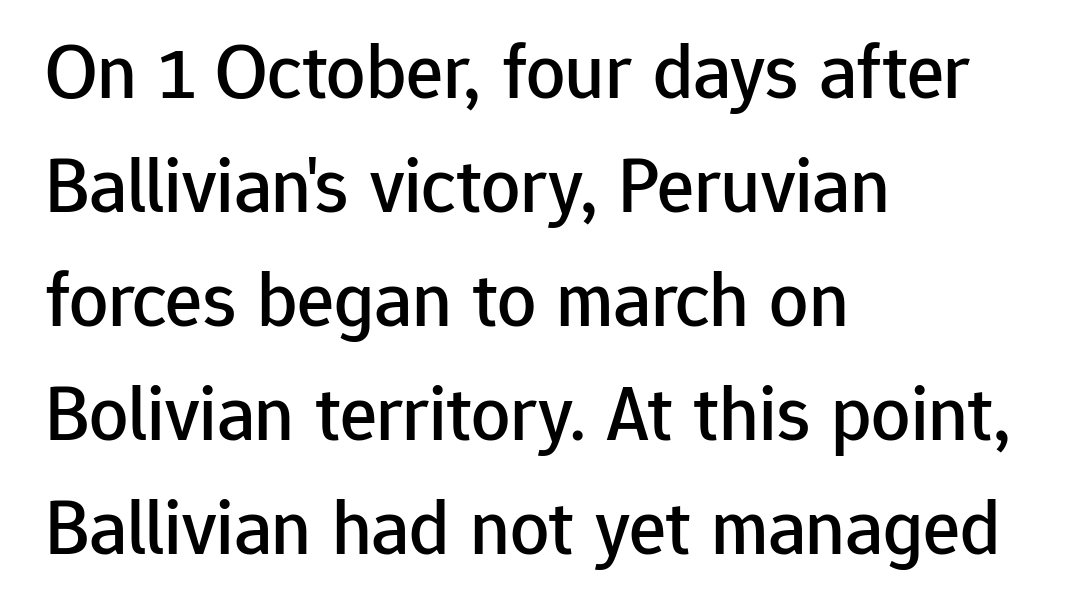
Check under the words: just untouched page. These lines are rendered in a variable-pitch font. Note: no serifs on the glyphs. Leading matches the norm, producing a regular column. Spacing between characters is what you'd get straight out of the box.
